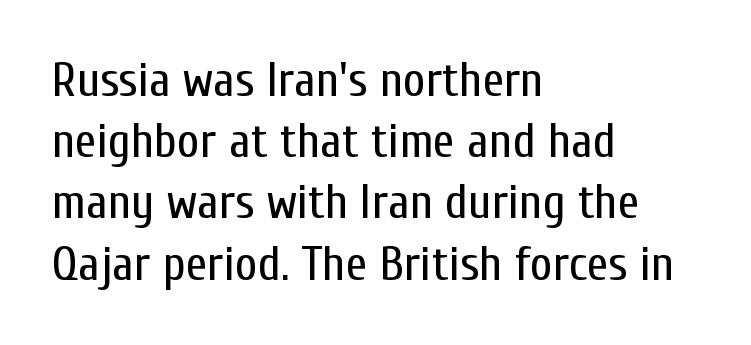
{"serif": "no", "italic": "no", "bold": "no", "weight": "regular", "width": "condensed", "stroke_contrast": "low", "x_height": "medium", "monospaced": "no", "underline": "no", "align": "left", "line_spacing": "normal", "line_spacing_ratio": 1.25, "letter_spacing": "normal", "letter_spacing_em": 0.0, "glyph_px": 49}
